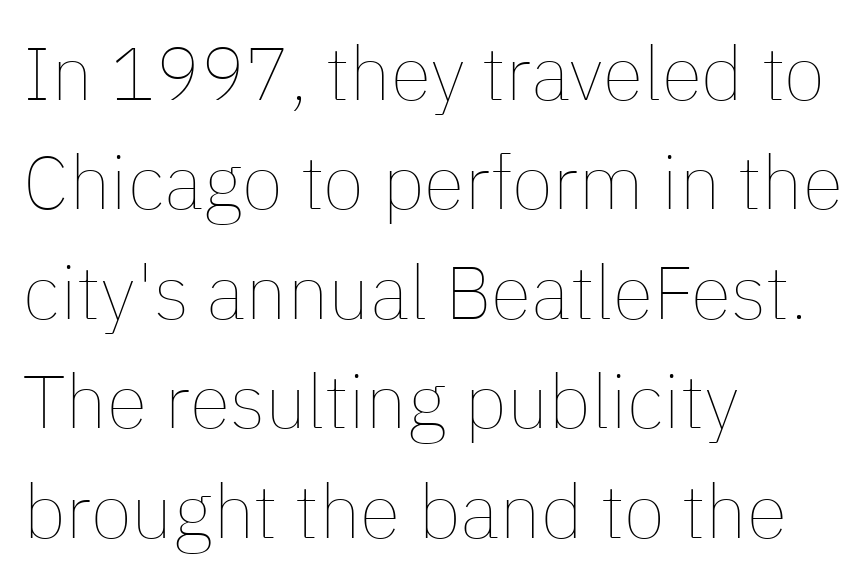
The image shows 75 px thin type, upright; set left-aligned, normal line spacing (1.46x), normal letter spacing, not underlined; low stroke contrast and a medium x-height.
